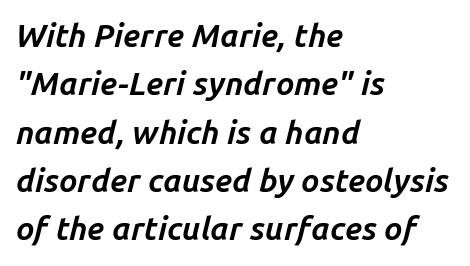
The passage is arranged the way most books set body copy — flush left. Baseline-to-baseline distance is the conventional proportion of letter height. Decoration check: the copy has no underline. Honestly, the letter spacing is just normal — you wouldn't notice it. Spacing verdict: proportional, widths tailored to each character. If you drew a line through each stem, it would be angled.
